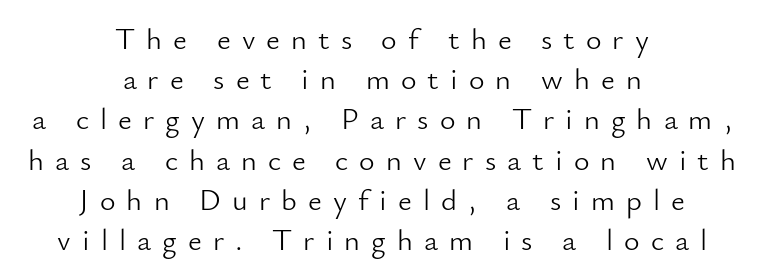
The image shows 30 px light sans-serif type, upright; set centered, normal line spacing (1.34x), unusually wide letter spacing (+0.37 em), not underlined; low stroke contrast and a small x-height.
